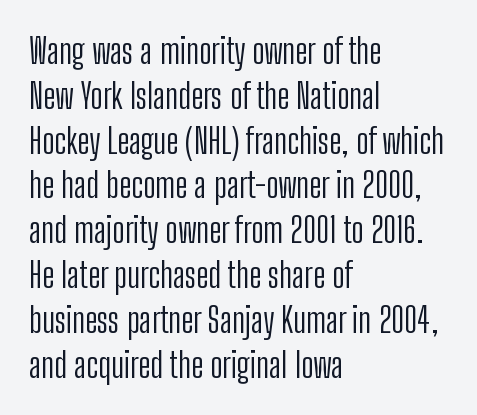
The image shows 35 px light, condensed sans-serif type, upright; set left-aligned, normal line spacing (1.28x), normal letter spacing, not underlined; low stroke contrast and a medium x-height.
